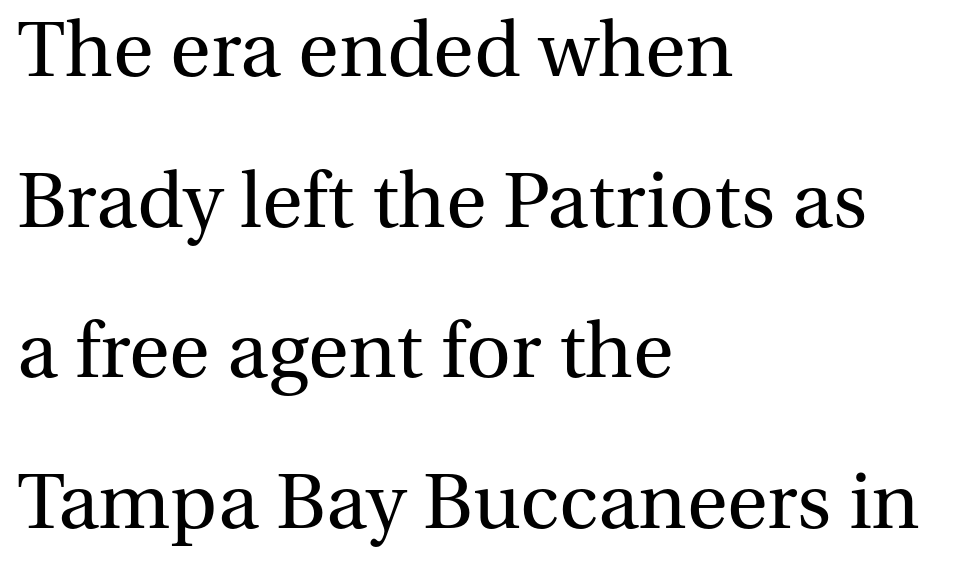
{"serif": "yes", "italic": "no", "bold": "no", "weight": "regular", "width": "normal", "stroke_contrast": "medium", "x_height": "medium", "monospaced": "no", "underline": "no", "align": "left", "line_spacing": "loose", "line_spacing_ratio": 1.93, "letter_spacing": "normal", "letter_spacing_em": 0.0, "glyph_px": 78}
